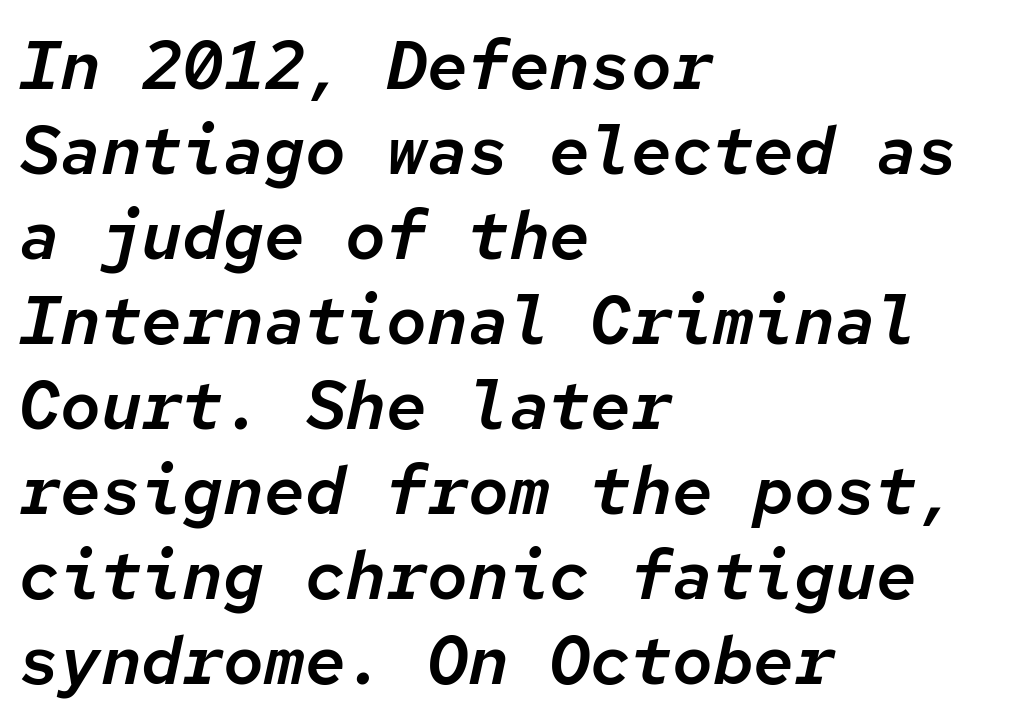
{"italic": "yes", "lean": "right", "slant_degrees": 12, "width": "normal", "stroke_contrast": "low", "x_height": "medium", "monospaced": "yes", "underline": "no", "align": "left", "line_spacing": "normal", "line_spacing_ratio": 1.25, "letter_spacing": "normal", "letter_spacing_em": 0.0, "glyph_px": 68}
